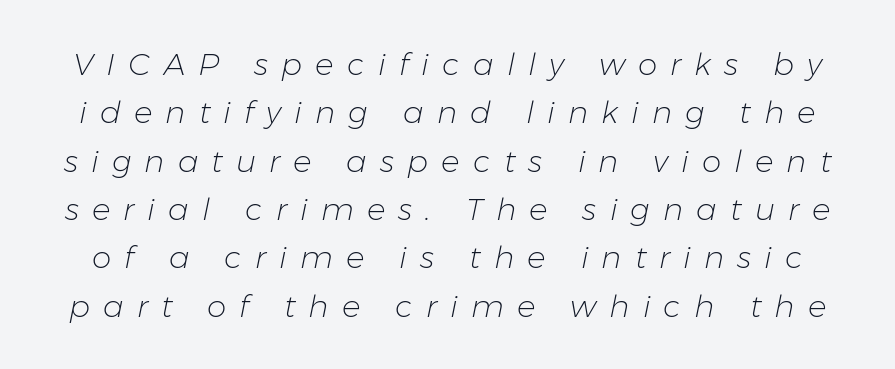
Q: Is the text bold? A: No.
Q: Is the text italic (slanted)? A: Yes, it leans right by about 11 degrees.
Q: Is the text underlined? A: No.
Q: Is the spacing between letters normal or unusually wide? A: Unusually wide.
Q: Is the spacing between lines tight, normal or loose? A: Normal.
Q: Width (condensed, normal, or wide)? A: Normal.
Q: Stroke contrast? A: Low.
Q: x-height? A: Medium.
Q: Monospaced? A: No.
